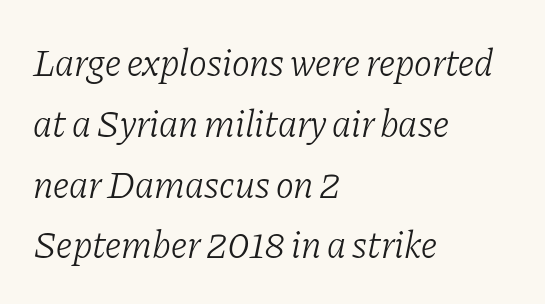
Here the designer chose a conventional face with non-uniform glyph widths. Heft: none added — not bold. How are the letters spaced? Ordinarily, with no added tracking. The designer left line spacing at the default. The designer went with a serif here, giving each stem small feet.
